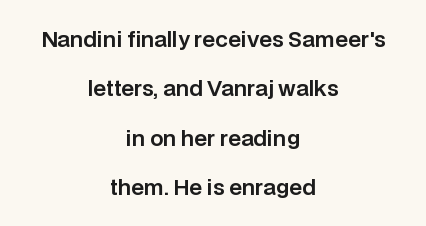
{"italic": "no", "underline": "no", "align": "center", "line_spacing": "loose", "line_spacing_ratio": 2.35, "letter_spacing": "normal", "letter_spacing_em": 0.0, "glyph_px": 21}
